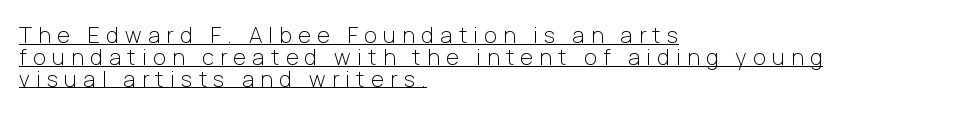
A light-to-regular cut is what we see here. In terms of letterspacing, this is a distinctly airy, spread setting. This is underlined copy, the kind a proofreader might mark for attention. Line spacing here is tight. A classic flush-left, rag-right setting is used for this passage.
